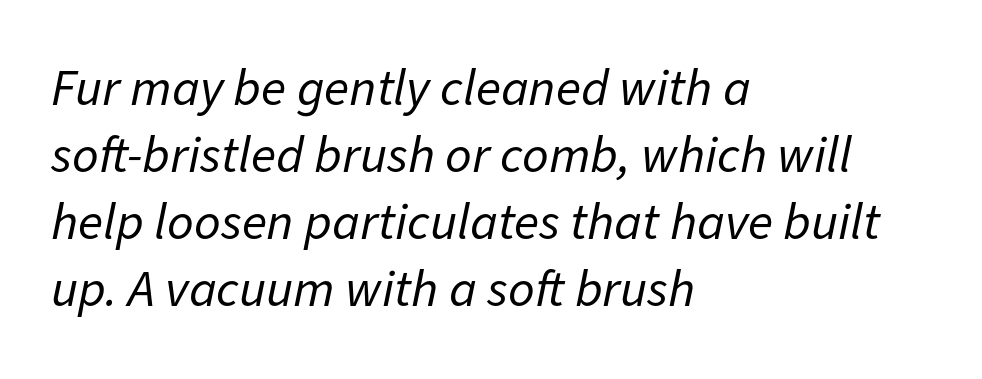
Q: Is the text bold? A: No.
Q: Is the text italic (slanted)? A: Yes, it leans right by about 11 degrees.
Q: Is the text underlined? A: No.
Q: How is the paragraph aligned? A: Left-aligned.
Q: Is the spacing between letters normal or unusually wide? A: Normal.
Q: Is the spacing between lines tight, normal or loose? A: Normal.
Q: Width (condensed, normal, or wide)? A: Normal.
Q: Stroke contrast? A: Low.
Q: x-height? A: Medium.
Q: Monospaced? A: No.
